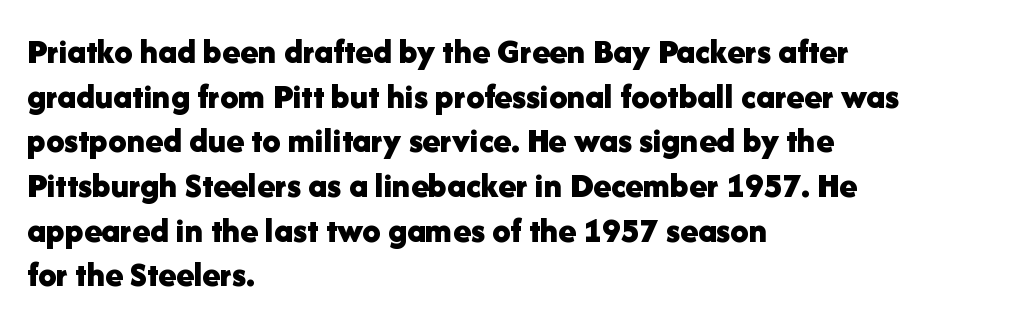
The image shows 36 px bold sans-serif type, upright; set left-aligned, line spacing 1.24x, normal letter spacing, not underlined; low stroke contrast and a medium x-height.
